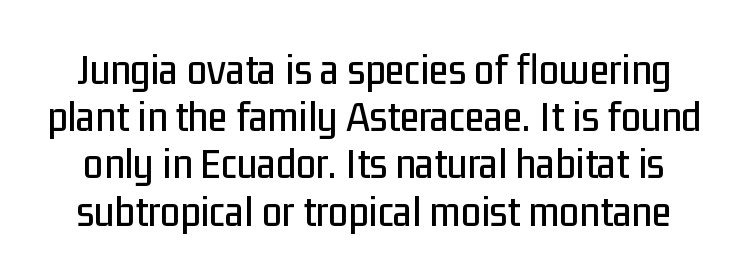
Q: Is the text italic (slanted)? A: No, it is upright.
Q: Is the typeface a serif or a sans-serif typeface? A: Sans-serif.
Q: Is the text underlined? A: No.
Q: Is the spacing between letters normal or unusually wide? A: Normal.
Q: Is the spacing between lines tight, normal or loose? A: Tight.
Q: Width (condensed, normal, or wide)? A: Condensed.
Q: Stroke contrast? A: Low.
Q: x-height? A: Medium.
Q: Monospaced? A: No.
